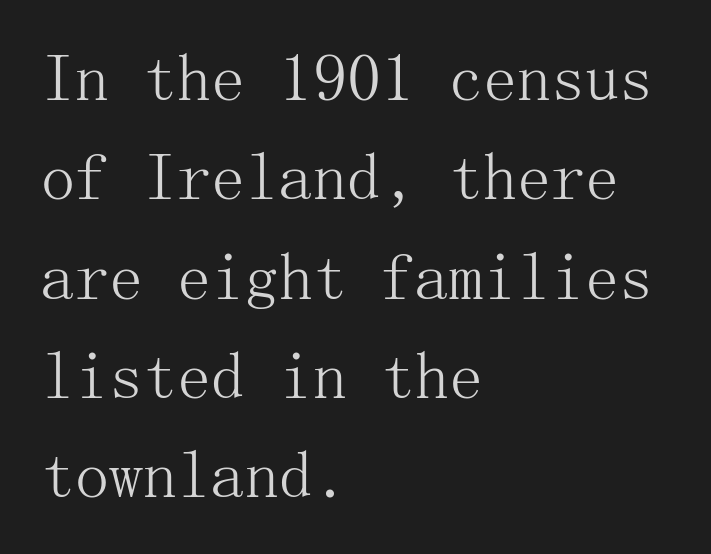
{"serif": "yes", "italic": "no", "bold": "no", "weight": "light", "width": "normal", "stroke_contrast": "medium", "x_height": "medium", "underline": "no", "align": "left", "line_spacing": "normal", "line_spacing_ratio": 1.46, "letter_spacing": "normal", "letter_spacing_em": 0.0, "glyph_px": 68}
